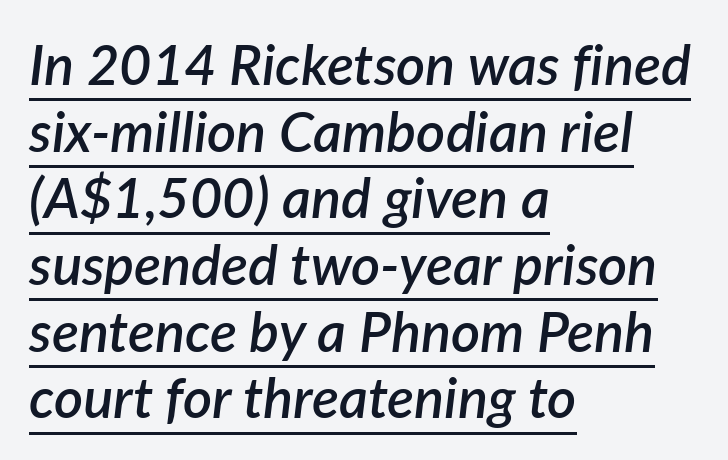
The image shows 56 px semibold type, italic (leaning right); set left-aligned, line spacing 1.19x, normal letter spacing, underlined; low stroke contrast and a medium x-height.
